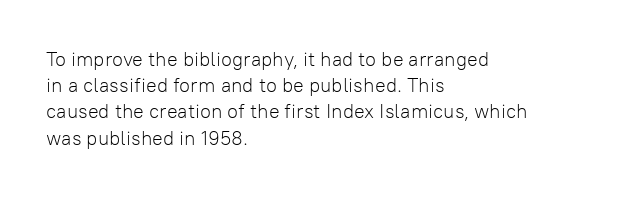
{"italic": "no", "bold": "no", "underline": "no", "align": "left", "line_spacing": "normal", "line_spacing_ratio": 1.31, "letter_spacing": "normal", "letter_spacing_em": 0.0, "glyph_px": 20}
